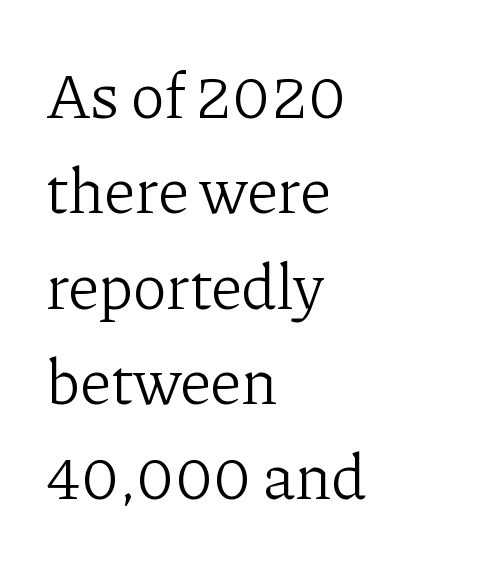
{"serif": "yes", "italic": "no", "bold": "no", "weight": "light", "width": "normal", "stroke_contrast": "low", "x_height": "medium", "monospaced": "no", "underline": "no", "align": "left", "line_spacing": "normal", "line_spacing_ratio": 1.49, "letter_spacing": "normal", "letter_spacing_em": 0.0, "glyph_px": 64}
